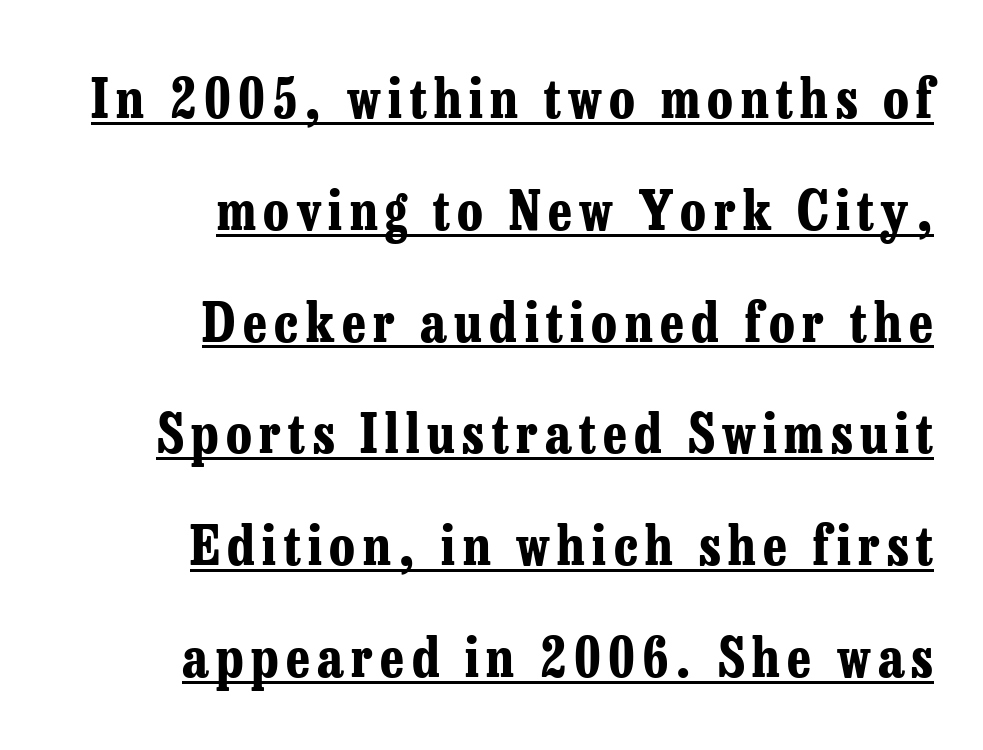
{"serif": "yes", "italic": "no", "bold": "yes", "weight": "bold", "width": "condensed", "stroke_contrast": "low", "x_height": "medium", "monospaced": "no", "underline": "yes", "align": "right", "line_spacing": "loose", "line_spacing_ratio": 2.07, "glyph_px": 54}
